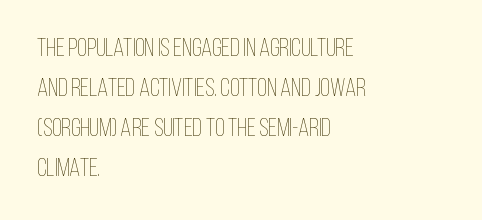
The area under the type is left untouched. A typesetter would mark this as roman, not italic. What's the leading like? Ordinary, nothing unusual. A typesetter would call this zero additional tracking. Which margin do the lines hug? The left one — the right edge is uneven. The cut favours lightness, reaching ordinary text weight at its darkest.
